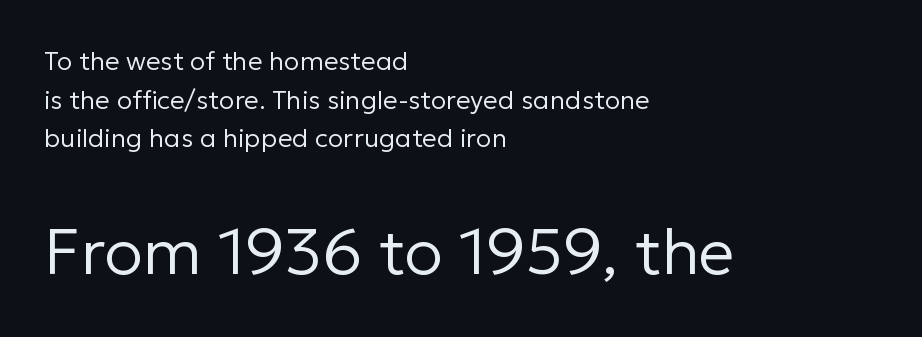
The image shows 64 px regular-weight sans-serif type, upright; set left-aligned, normal line spacing (1.49x), normal letter spacing, not underlined; the second (bottom) block is 2.46x larger; low stroke contrast and a medium x-height.
